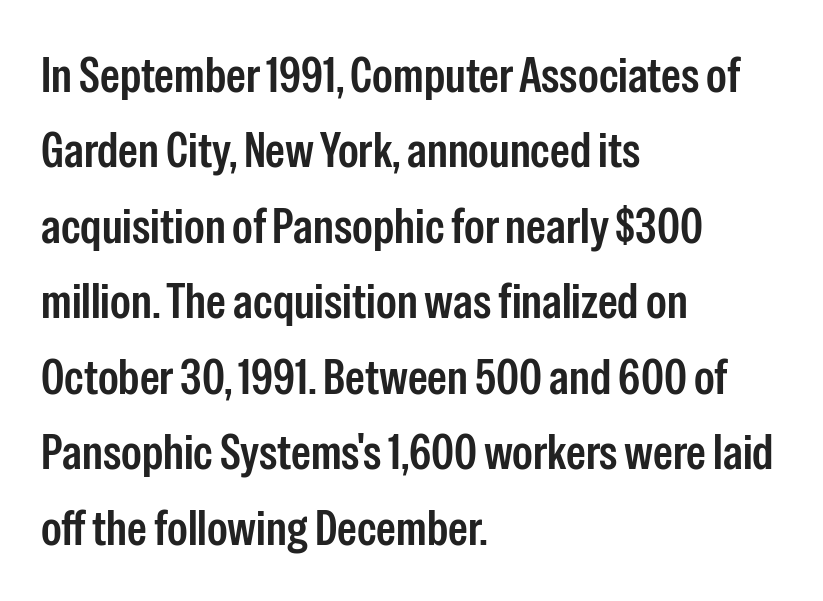
The strokes are fattened partway — semibold, not bold. The letterforms sit shoulder to shoulder at normal distance. Rendered with straight, roman letterforms. The rendering uses a moderate line-height, typical for paragraphs. Proportional: the letters do not fall into vertical columns. Serifs: no, the terminals of the letterforms are clean.
